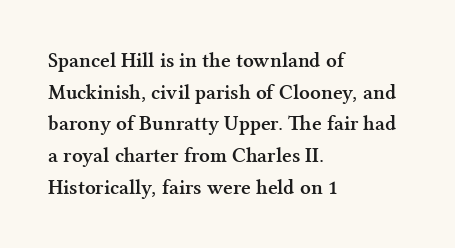
{"italic": "no", "bold": "yes", "underline": "no", "align": "left", "line_spacing": "normal", "line_spacing_ratio": 1.51, "letter_spacing": "normal", "letter_spacing_em": 0.0, "glyph_px": 21}
